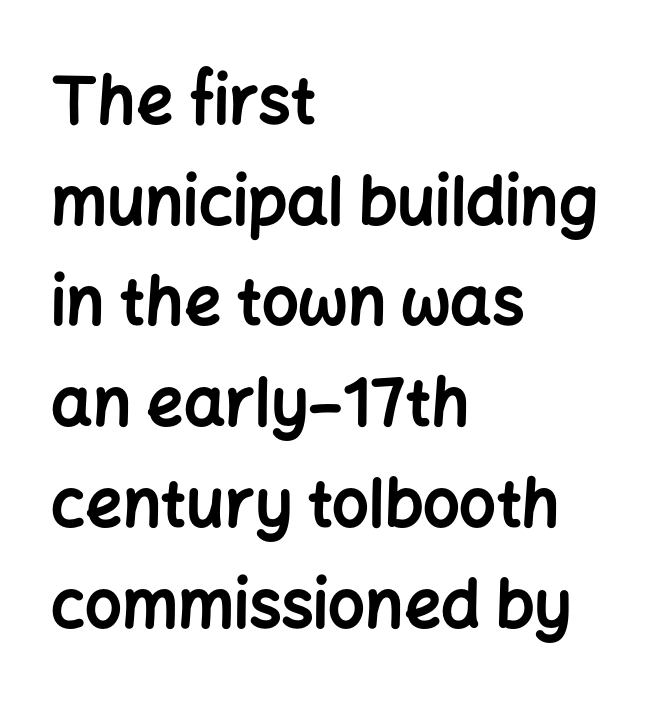
In terms of letterspacing, this is plain default setting. Honestly, there is no underline to notice here at all. The letters are bold, with thick, heavy strokes. The space between consecutive lines is moderate. Typographically, this falls in the sans-serif category. This sample has the flowing, uneven cadence of proportional lettering.
